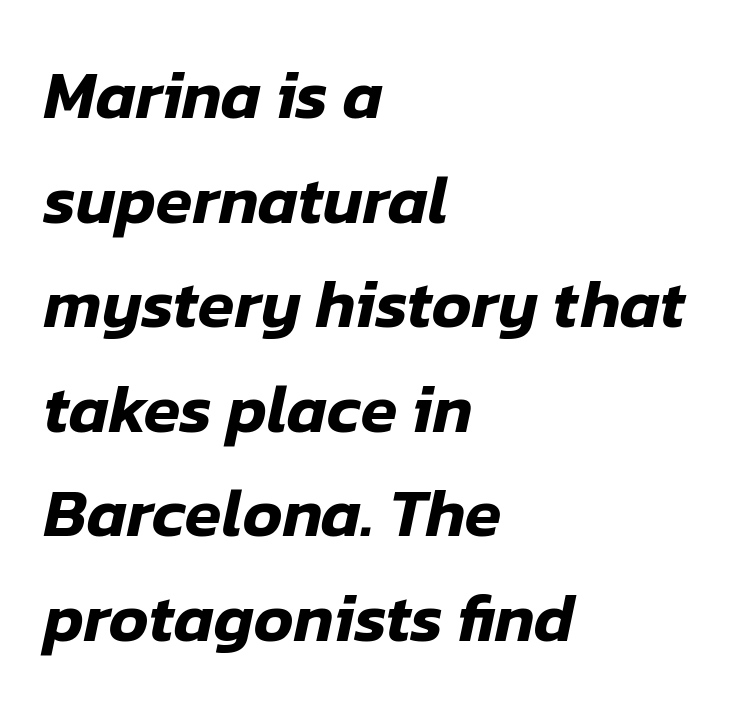
Q: Is the text italic (slanted)? A: Yes, it leans right by about 12 degrees.
Q: Is the text underlined? A: No.
Q: How is the paragraph aligned? A: Left-aligned.
Q: Is the spacing between letters normal or unusually wide? A: Normal.
Q: Is the spacing between lines tight, normal or loose? A: Normal.
Q: Width (condensed, normal, or wide)? A: Normal.
Q: Stroke contrast? A: Low.
Q: x-height? A: Medium.
Q: Monospaced? A: No.
